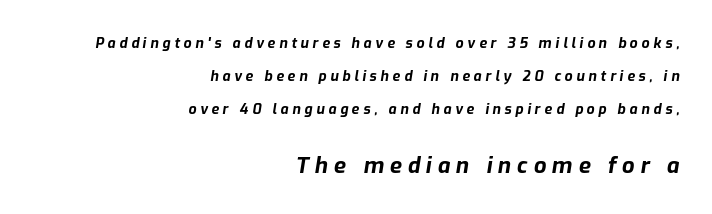
Q: Is the text bold? A: Yes.
Q: Is the text italic (slanted)? A: Yes, it leans right by about 9 degrees.
Q: Is the text underlined? A: No.
Q: How is the paragraph aligned? A: Right-aligned.
Q: Is the spacing between letters normal or unusually wide? A: Unusually wide.
Q: Is the spacing between lines tight, normal or loose? A: Loose.
Q: Which block of text is set in a larger size, the first (top) or the second (bottom)? A: The second (bottom) one.
